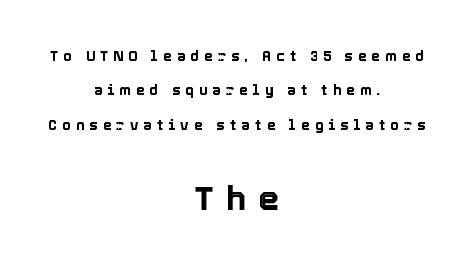
{"italic": "no", "width": "normal", "x_height": "medium", "monospaced": "no", "underline": "no", "align": "center", "line_spacing": "loose", "line_spacing_ratio": 2.46, "letter_spacing": "wide", "letter_spacing_em": 0.36, "larger_block": "second", "size_ratio": 2.43, "glyph_px": 34}
